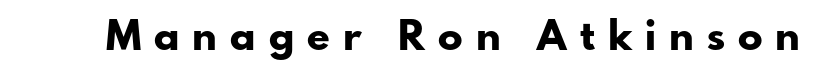
{"serif": "no", "italic": "no", "bold": "yes", "weight": "bold", "width": "normal", "stroke_contrast": "low", "x_height": "small", "monospaced": "no", "underline": "no", "letter_spacing": "wide", "letter_spacing_em": 0.32, "glyph_px": 41}
